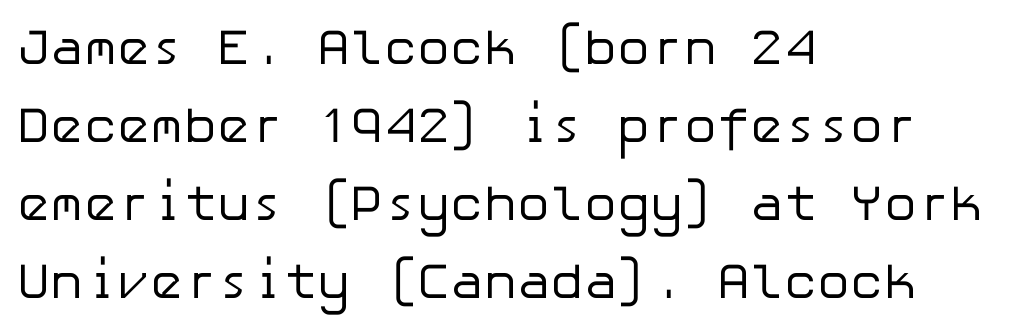
Q: Is the text bold? A: No.
Q: Is the text italic (slanted)? A: No, it is upright.
Q: Is the typeface a serif or a sans-serif typeface? A: Sans-serif.
Q: Is the text underlined? A: No.
Q: How is the paragraph aligned? A: Left-aligned.
Q: Is the spacing between letters normal or unusually wide? A: Normal.
Q: Is the spacing between lines tight, normal or loose? A: Normal.
Q: Width (condensed, normal, or wide)? A: Normal.
Q: Stroke contrast? A: Low.
Q: x-height? A: Medium.
